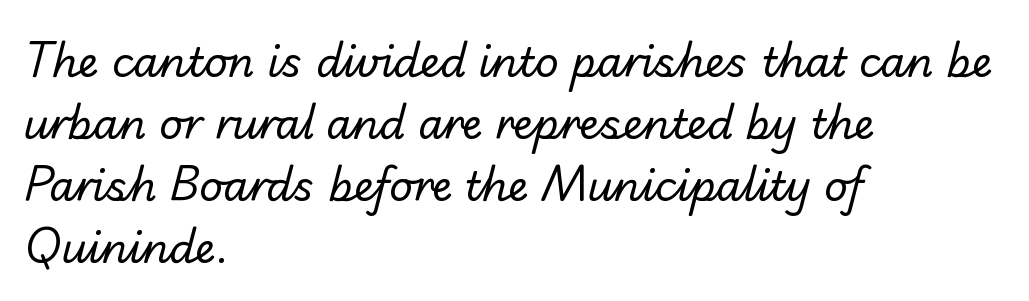
{"serif": "no", "bold": "no", "weight": "regular", "width": "normal", "stroke_contrast": "low", "x_height": "small", "monospaced": "no", "underline": "no", "align": "left", "line_spacing": "normal", "line_spacing_ratio": 1.51, "letter_spacing": "normal", "letter_spacing_em": 0.0, "glyph_px": 41}
